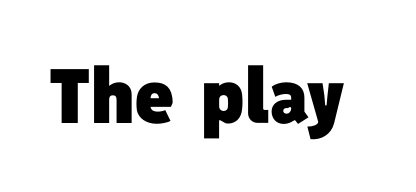
The image shows 77 px heavy sans-serif type; set normal letter spacing, not underlined; low stroke contrast and a medium x-height.
